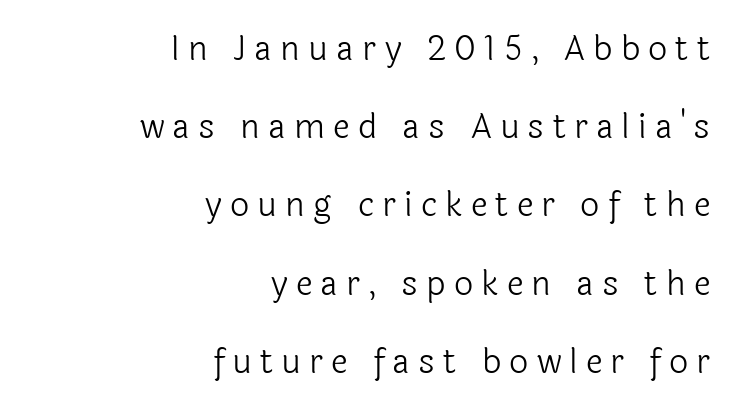
{"serif": "no", "italic": "no", "bold": "no", "weight": "light", "width": "normal", "x_height": "medium", "monospaced": "no", "underline": "no", "align": "right", "line_spacing": "loose", "line_spacing_ratio": 2.3, "letter_spacing": "wide", "letter_spacing_em": 0.24, "glyph_px": 34}
